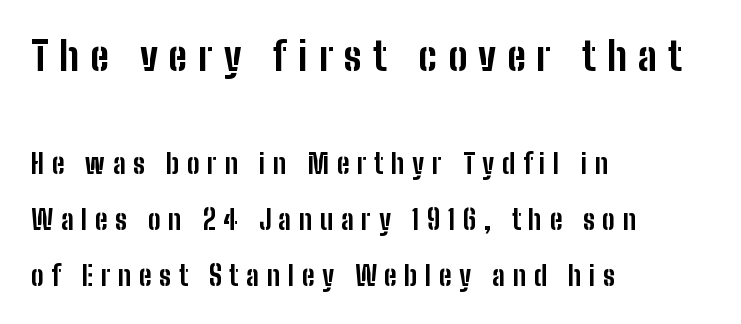
Plain, unruled lines of type. The rendering uses a large line-height, opening up the rows. A classic flush-left, rag-right setting is used for this passage. You could only call the tracking loose — the letters float apart. A typesetter would label this face a sans. Compare the two chunks: the upper has the greater cap height.
